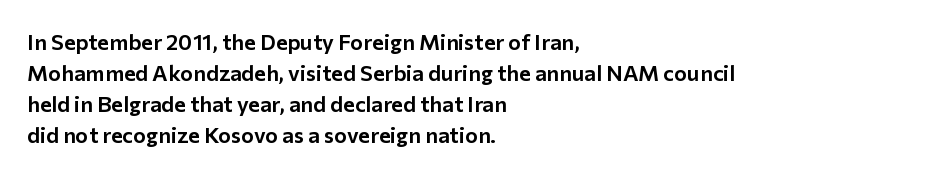
{"italic": "no", "underline": "no", "align": "left", "line_spacing": "normal", "line_spacing_ratio": 1.41, "letter_spacing": "normal", "letter_spacing_em": 0.0, "glyph_px": 22}
